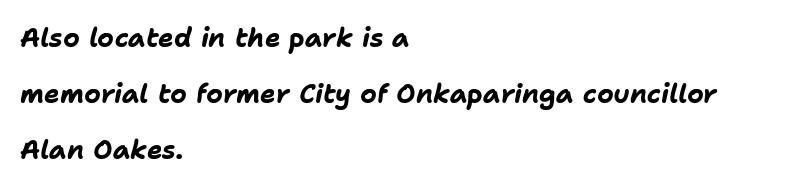
{"italic": "yes", "lean": "right", "slant_degrees": 11, "bold": "yes", "underline": "no", "align": "left", "line_spacing": "loose", "line_spacing_ratio": 2.15, "letter_spacing": "normal", "letter_spacing_em": 0.0, "glyph_px": 26}
